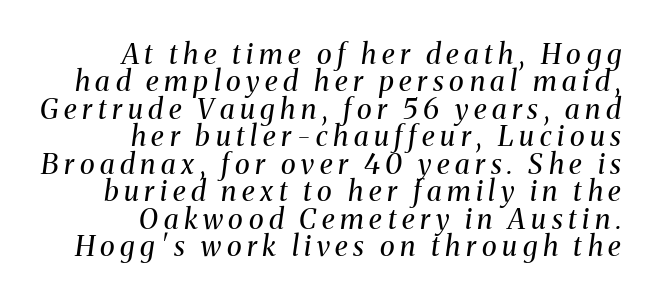
{"serif": "yes", "italic": "yes", "lean": "right", "slant_degrees": 8, "bold": "no", "weight": "regular", "width": "normal", "stroke_contrast": "medium", "x_height": "medium", "monospaced": "no", "underline": "no", "align": "right", "line_spacing": "tight", "line_spacing_ratio": 0.98, "letter_spacing": "wide", "letter_spacing_em": 0.2, "glyph_px": 28}
